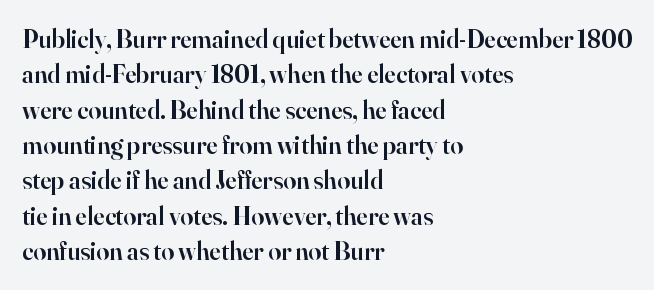
The image shows 26 px text type, upright; set left-aligned, normal line spacing (1.36x), normal letter spacing, not underlined.
